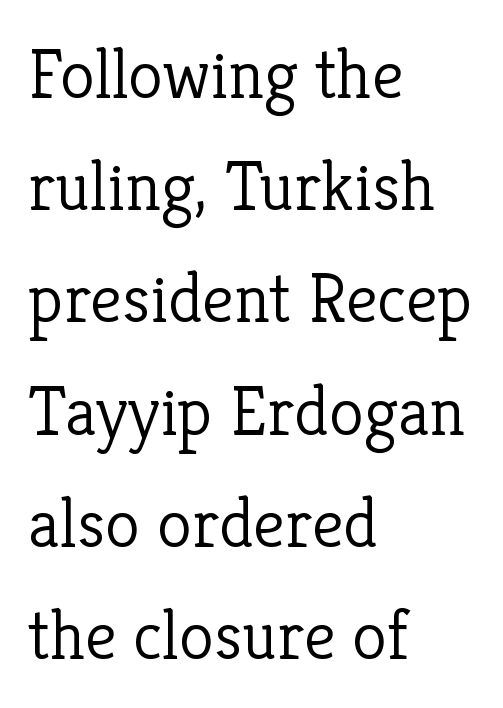
{"serif": "yes", "italic": "no", "bold": "no", "weight": "light", "width": "normal", "stroke_contrast": "low", "x_height": "medium", "monospaced": "no", "underline": "no", "align": "left", "line_spacing": "normal", "line_spacing_ratio": 1.58, "letter_spacing": "normal", "letter_spacing_em": 0.0, "glyph_px": 71}
